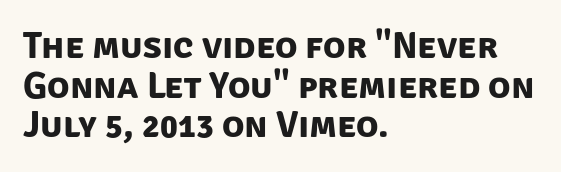
Observe the absence of serifs on each vertical stroke in this sample. A typesetter would call this proportional, since set widths differ per character. Thick stems and heavy bowls — unmistakably bold. The gaps between neighbouring characters are ordinary and unremarkable.
